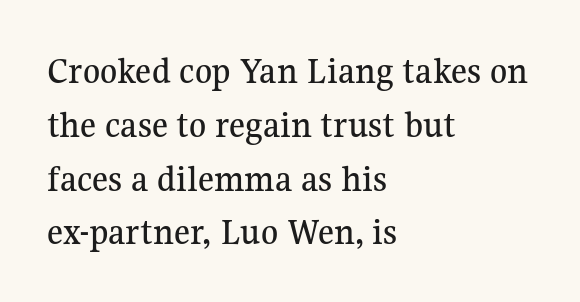
These lines are rendered in a variable-pitch font. The lettering holds an erect, upright posture throughout. Each line starts at the same left margin while the right side varies. The space directly below the letters is spotless. Letter spacing: default.
